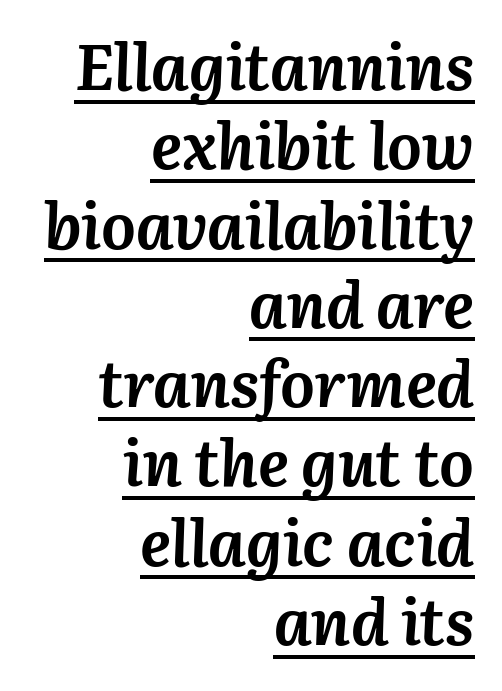
Q: Is the text bold? A: Yes.
Q: Is the text italic (slanted)? A: Yes, it leans right by about 3 degrees.
Q: Is the text underlined? A: Yes.
Q: How is the paragraph aligned? A: Right-aligned.
Q: Is the spacing between letters normal or unusually wide? A: Normal.
Q: Width (condensed, normal, or wide)? A: Normal.
Q: Stroke contrast? A: Medium.
Q: x-height? A: Medium.
Q: Monospaced? A: No.
